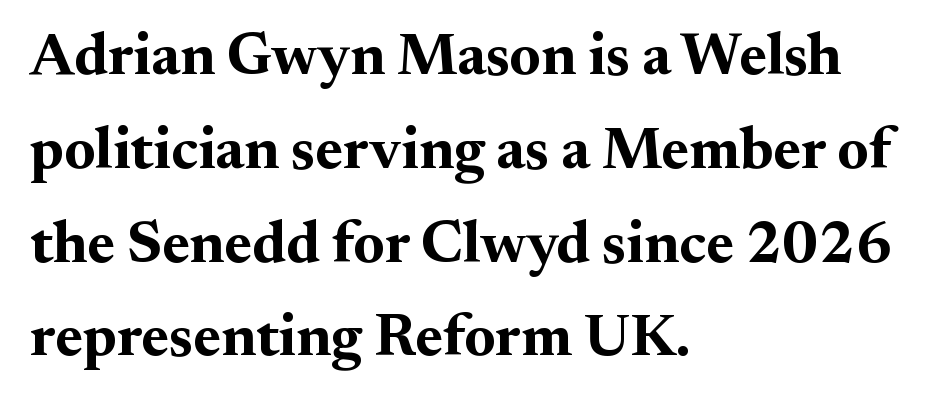
The image shows 59 px bold serif type, upright; set left-aligned, normal line spacing (1.59x), normal letter spacing, not underlined; medium stroke contrast and a small x-height.
